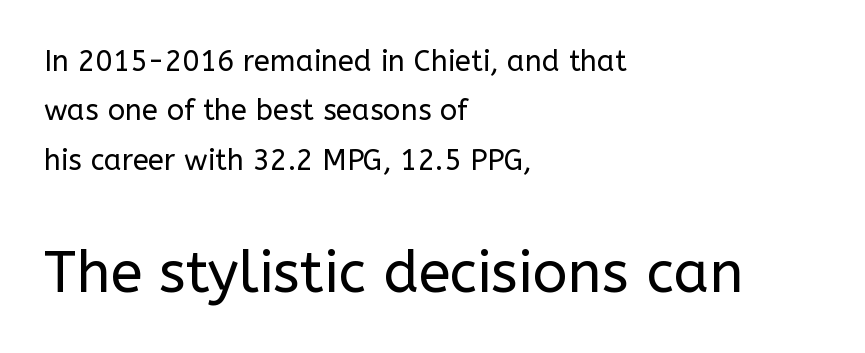
The image shows 58 px regular-weight sans-serif type, upright; set left-aligned, normal line spacing (1.7x), normal letter spacing, not underlined; the second (bottom) block is 2.0x larger; low stroke contrast and a medium x-height.
